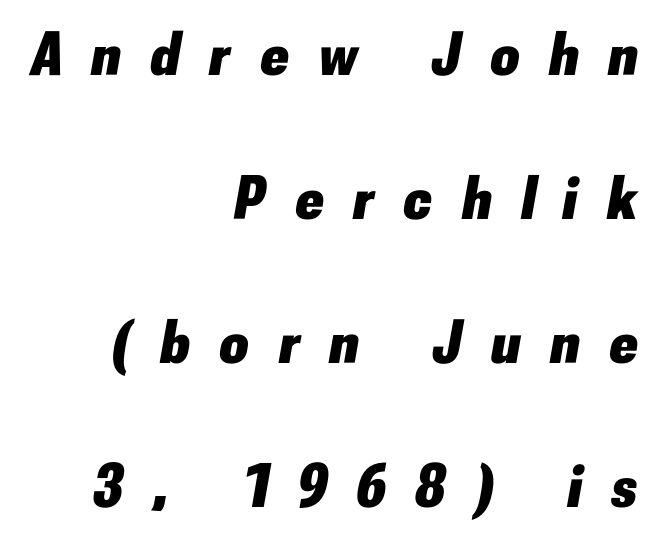
The image shows 62 px heavy type, italic (leaning right); set right-aligned, loose line spacing (2.32x), unusually wide letter spacing (+0.49 em), not underlined; low stroke contrast and a small x-height.
